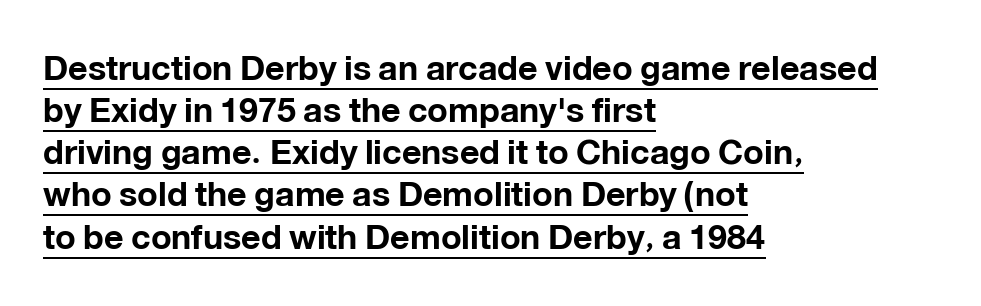
{"serif": "no", "italic": "no", "bold": "yes", "weight": "bold", "width": "normal", "stroke_contrast": "low", "x_height": "medium", "monospaced": "no", "underline": "yes", "align": "left", "line_spacing_ratio": 1.24, "letter_spacing": "normal", "letter_spacing_em": 0.0, "glyph_px": 34}
